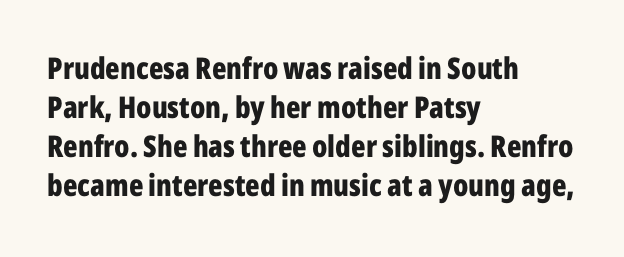
Tall strokes in this sample are plumb rather than angled. Each letter's strokes conclude bluntly, with no projecting serifs. This block has exactly the height ordinary leading produces. Lines of text with bare space underneath. Line starts are locked; line ends wander.
